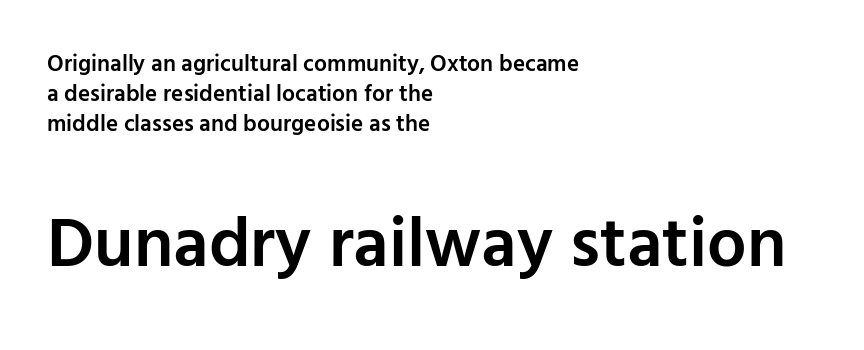
The image shows 70 px semibold sans-serif type, upright; set left-aligned, normal line spacing (1.3x), normal letter spacing, not underlined; the second (bottom) block is 3.04x larger; low stroke contrast and a medium x-height.
